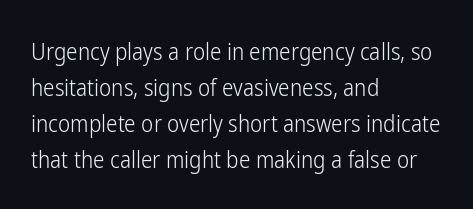
{"italic": "no", "bold": "no", "underline": "no", "align": "left", "line_spacing": "normal", "line_spacing_ratio": 1.57, "letter_spacing": "normal", "letter_spacing_em": 0.0, "glyph_px": 23}
